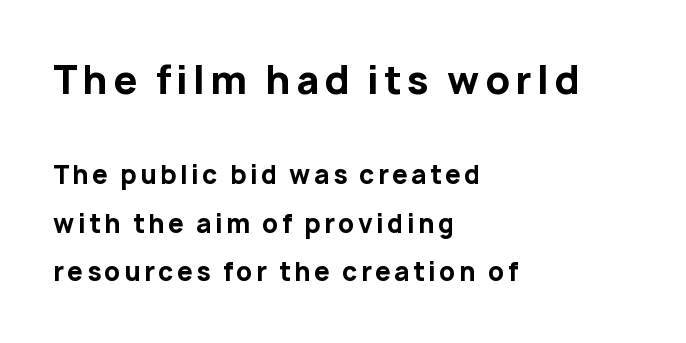
{"serif": "no", "italic": "no", "bold": "yes", "weight": "bold", "width": "normal", "stroke_contrast": "low", "x_height": "medium", "monospaced": "no", "underline": "no", "align": "left", "line_spacing": "loose", "line_spacing_ratio": 1.94, "larger_block": "first", "size_ratio": 1.52, "glyph_px": 38}
